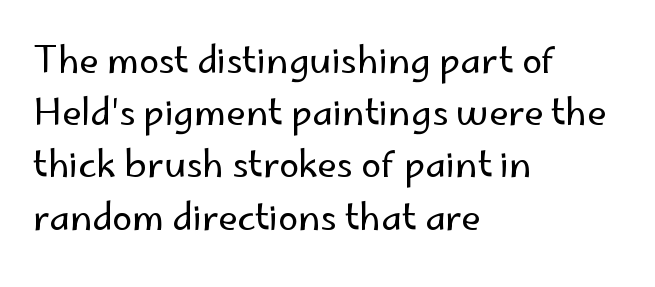
Q: Is the text bold? A: No.
Q: Is the text italic (slanted)? A: No, it is upright.
Q: Is the typeface a serif or a sans-serif typeface? A: Sans-serif.
Q: Is the text underlined? A: No.
Q: How is the paragraph aligned? A: Left-aligned.
Q: Is the spacing between letters normal or unusually wide? A: Normal.
Q: Is the spacing between lines tight, normal or loose? A: Normal.
Q: Width (condensed, normal, or wide)? A: Normal.
Q: Stroke contrast? A: Low.
Q: x-height? A: Small.
Q: Monospaced? A: No.
